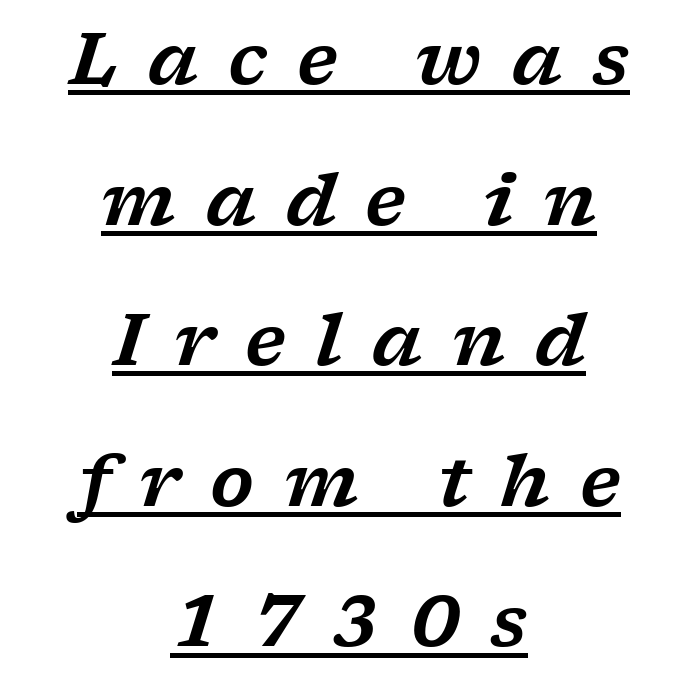
{"serif": "yes", "italic": "yes", "lean": "right", "slant_degrees": 17, "width": "wide", "stroke_contrast": "low", "x_height": "medium", "monospaced": "no", "underline": "yes", "align": "center", "line_spacing": "loose", "line_spacing_ratio": 1.98, "letter_spacing": "wide", "letter_spacing_em": 0.42, "glyph_px": 71}
